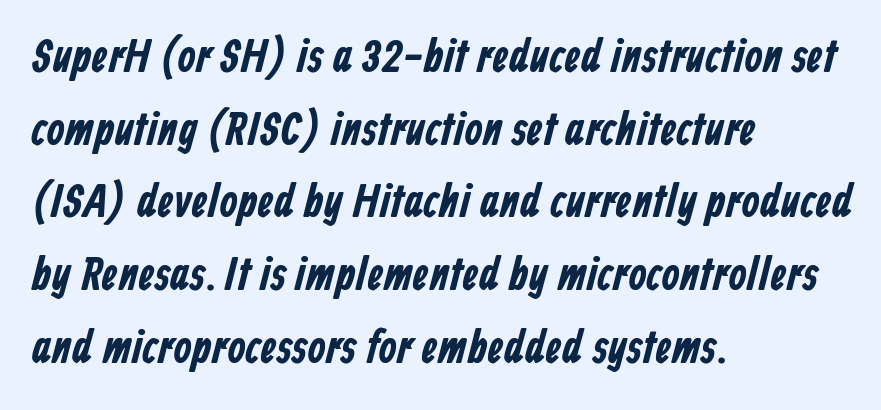
The image shows 46 px condensed sans-serif type; set left-aligned, normal line spacing (1.58x), normal letter spacing, not underlined; low stroke contrast and a medium x-height.
